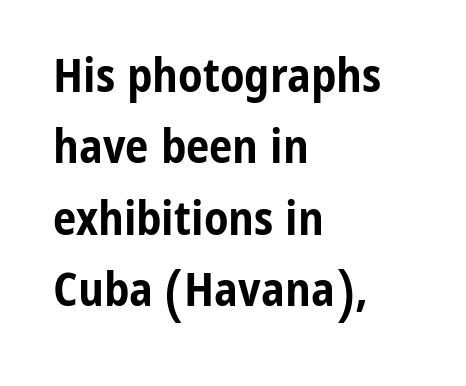
Letters rest on an invisible, unmarked baseline. In terms of posture, this sample is upright. Does the leading feel generous? No, just average. These lines are rendered in a variable-pitch font. How are the letters spaced? Ordinarily, with no added tracking. Classification — sans serif.
